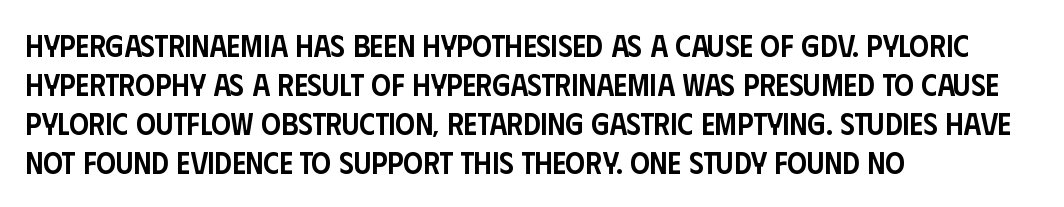
The image shows 31 px semibold, condensed sans-serif type, upright; set left-aligned, normal line spacing (1.26x), normal letter spacing, not underlined; low stroke contrast and a large x-height.
